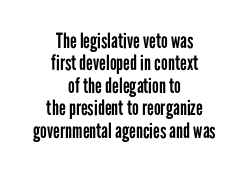
Q: Is the text bold? A: No.
Q: Is the text italic (slanted)? A: No, it is upright.
Q: Is the text underlined? A: No.
Q: How is the paragraph aligned? A: Centered.
Q: Is the spacing between letters normal or unusually wide? A: Normal.
Q: Is the spacing between lines tight, normal or loose? A: Tight.
